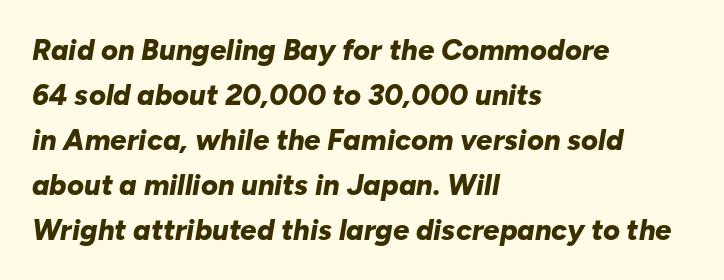
Q: Is the text bold? A: Yes.
Q: Is the text italic (slanted)? A: Yes, it leans right by about 10 degrees.
Q: Is the text underlined? A: No.
Q: How is the paragraph aligned? A: Left-aligned.
Q: Is the spacing between letters normal or unusually wide? A: Normal.
Q: Is the spacing between lines tight, normal or loose? A: Normal.
Q: Width (condensed, normal, or wide)? A: Normal.
Q: Stroke contrast? A: Low.
Q: x-height? A: Medium.
Q: Monospaced? A: No.
